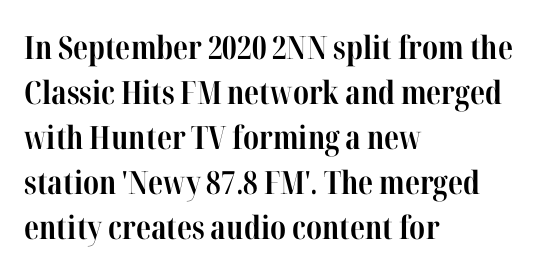
You could not count columns in this text — the font is proportionally spaced. The rendering shows small feet on the letterforms — a serif design. Anything drawn beneath the words? Only blank space. Ascenders rise straight up at ninety degrees.
